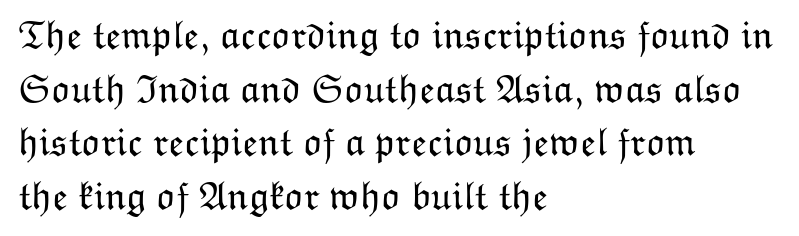
{"italic": "no", "bold": "no", "weight": "light", "width": "normal", "stroke_contrast": "low", "x_height": "medium", "monospaced": "no", "underline": "no", "align": "left", "line_spacing": "normal", "line_spacing_ratio": 1.34, "letter_spacing": "normal", "letter_spacing_em": 0.0, "glyph_px": 40}
